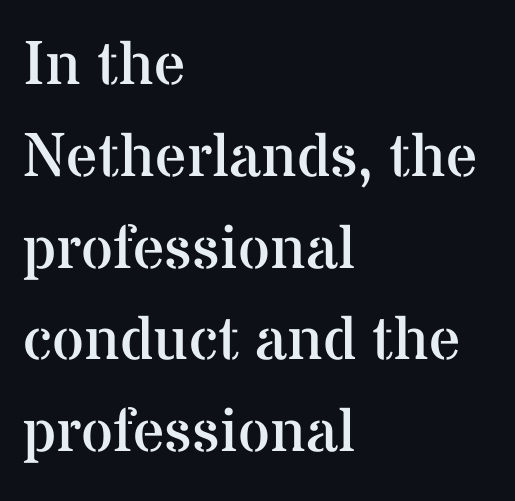
The image shows 62 px regular-weight serif type, upright; set left-aligned, normal line spacing (1.48x), normal letter spacing, not underlined; medium stroke contrast and a medium x-height.
